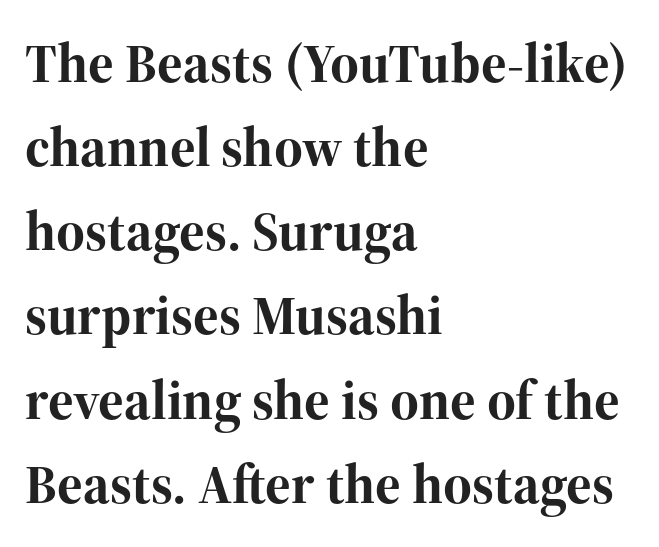
Left-aligned paragraph, ragged on the right. Standard letterfit; no display-style spreading of the glyphs. Just letters on the line, the space beneath them empty. A typesetter would call this leading conventional body-copy spacing. Classification — serif.
